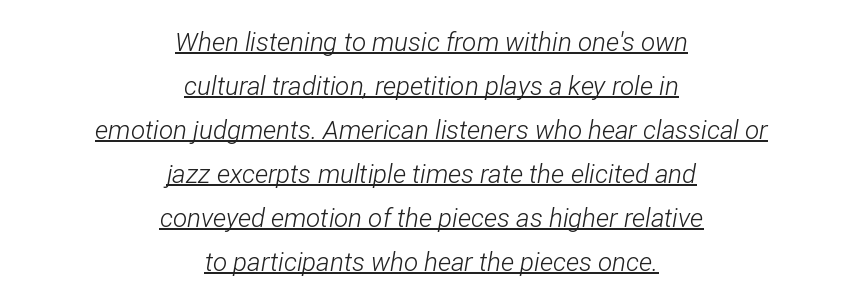
{"italic": "yes", "lean": "right", "slant_degrees": 12, "bold": "no", "underline": "yes", "align": "center", "line_spacing": "normal", "line_spacing_ratio": 1.69, "letter_spacing": "normal", "letter_spacing_em": 0.0, "glyph_px": 26}
